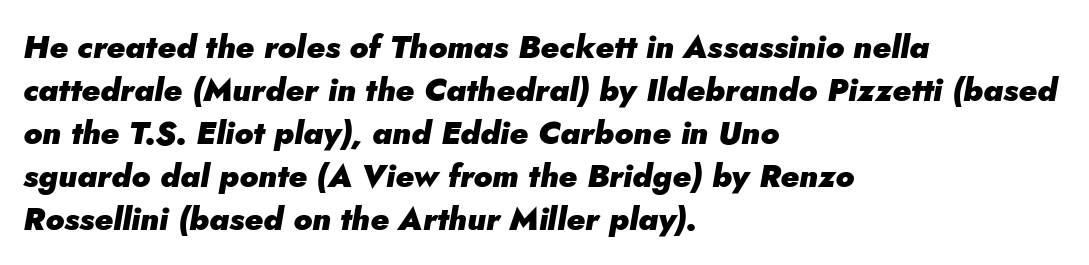
The image shows 32 px heavy type, italic (leaning right); set left-aligned, normal line spacing (1.34x), normal letter spacing, not underlined; low stroke contrast and a small x-height.
